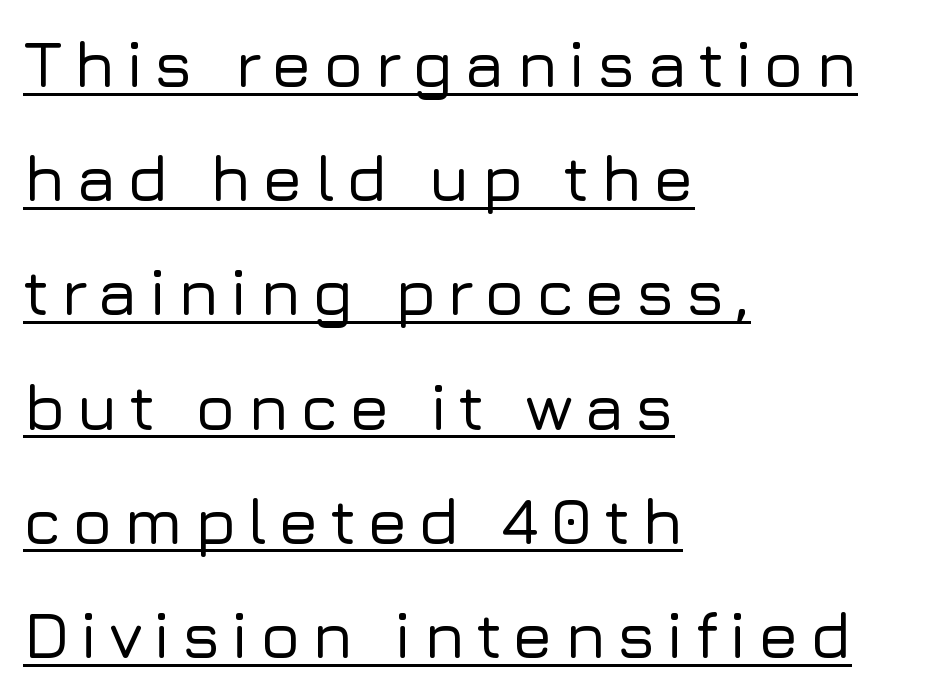
Q: Is the text italic (slanted)? A: No, it is upright.
Q: Is the typeface a serif or a sans-serif typeface? A: Sans-serif.
Q: Is the text underlined? A: Yes.
Q: How is the paragraph aligned? A: Left-aligned.
Q: Width (condensed, normal, or wide)? A: Normal.
Q: Stroke contrast? A: Low.
Q: x-height? A: Medium.
Q: Monospaced? A: No.
